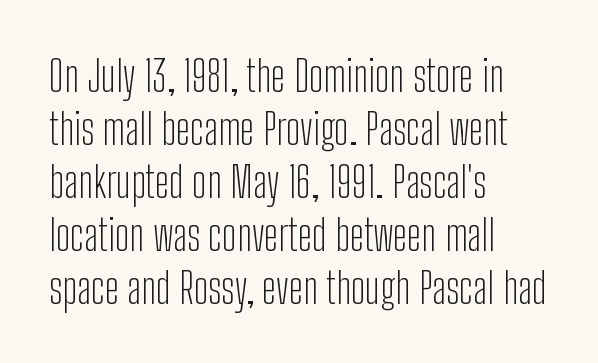
{"serif": "no", "italic": "no", "bold": "no", "weight": "light", "width": "condensed", "stroke_contrast": "low", "x_height": "medium", "monospaced": "no", "underline": "no", "align": "left", "line_spacing_ratio": 1.23, "letter_spacing": "normal", "letter_spacing_em": 0.0, "glyph_px": 43}
